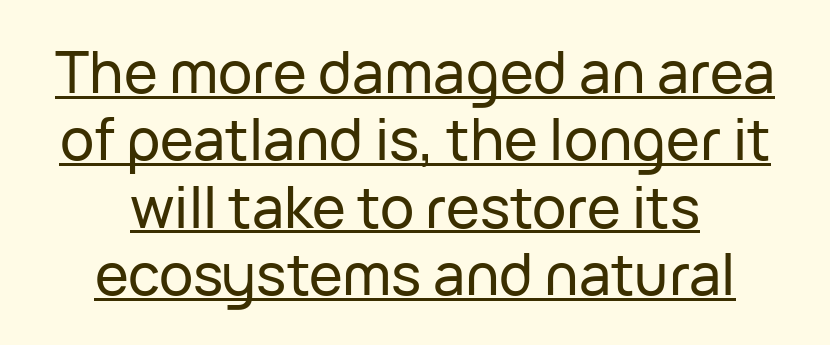
Grotesque or geometric, the face here clearly has no serifs. Rendered with straight, roman letterforms. A typesetter would call this proportional, since set widths differ per character. Neither beginnings nor endings align; midpoints do. A typographer would call this underscored text.
